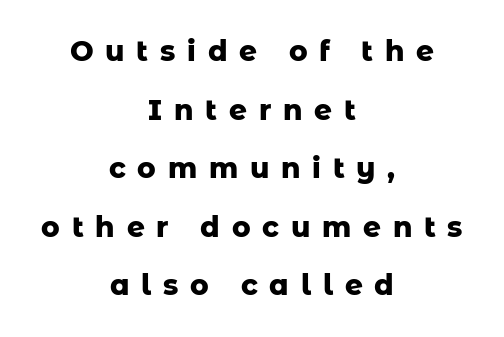
The image shows 28 px heavy sans-serif type, upright; set centered, loose line spacing (2.09x), unusually wide letter spacing (+0.42 em), not underlined; low stroke contrast and a medium x-height.
